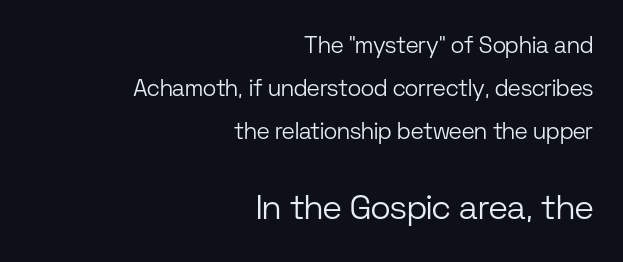
{"serif": "no", "italic": "no", "bold": "no", "weight": "light", "width": "normal", "stroke_contrast": "low", "x_height": "medium", "monospaced": "no", "underline": "no", "align": "right", "line_spacing_ratio": 1.87, "letter_spacing": "normal", "letter_spacing_em": 0.0, "larger_block": "second", "size_ratio": 1.48, "glyph_px": 34}
